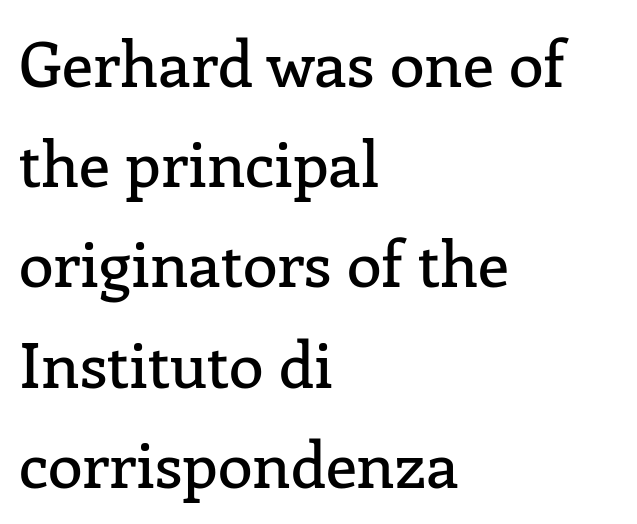
{"serif": "yes", "italic": "no", "width": "normal", "stroke_contrast": "low", "x_height": "medium", "monospaced": "no", "underline": "no", "align": "left", "line_spacing": "normal", "line_spacing_ratio": 1.59, "letter_spacing": "normal", "letter_spacing_em": 0.0, "glyph_px": 63}
